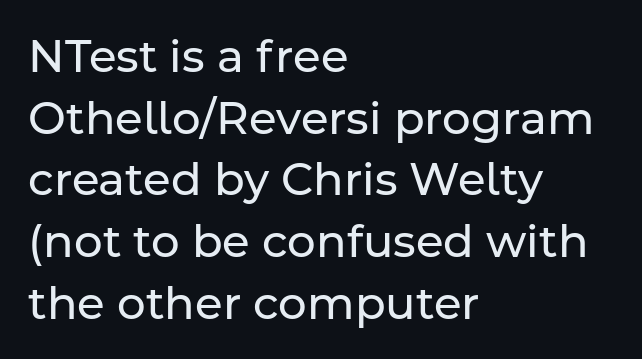
The image shows 45 px regular-weight sans-serif type, upright; set left-aligned, normal line spacing (1.37x), normal letter spacing, not underlined; low stroke contrast and a medium x-height.
